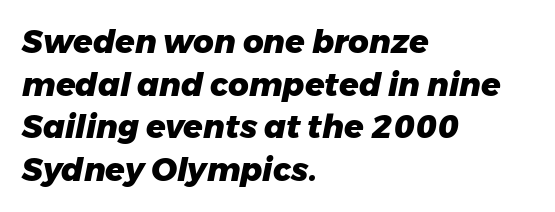
The image shows 32 px heavy type, italic (leaning right); set left-aligned, normal line spacing (1.33x), normal letter spacing, not underlined; low stroke contrast and a medium x-height.
